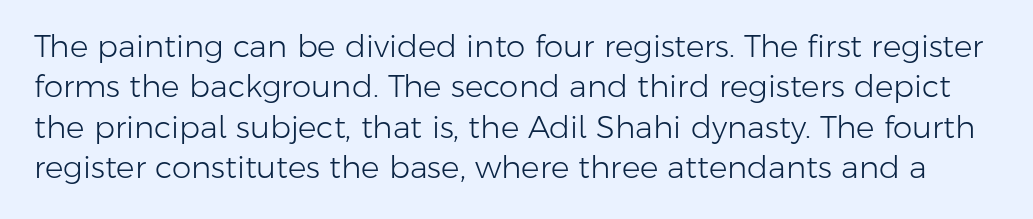
No heavy texture on the line: the type isn't bold. Proportional: the letters do not fall into vertical columns. Plain, unruled lines of type. Vertical strokes here are truly vertical. Line spacing here is normal. A typesetter would label this face a sans.
